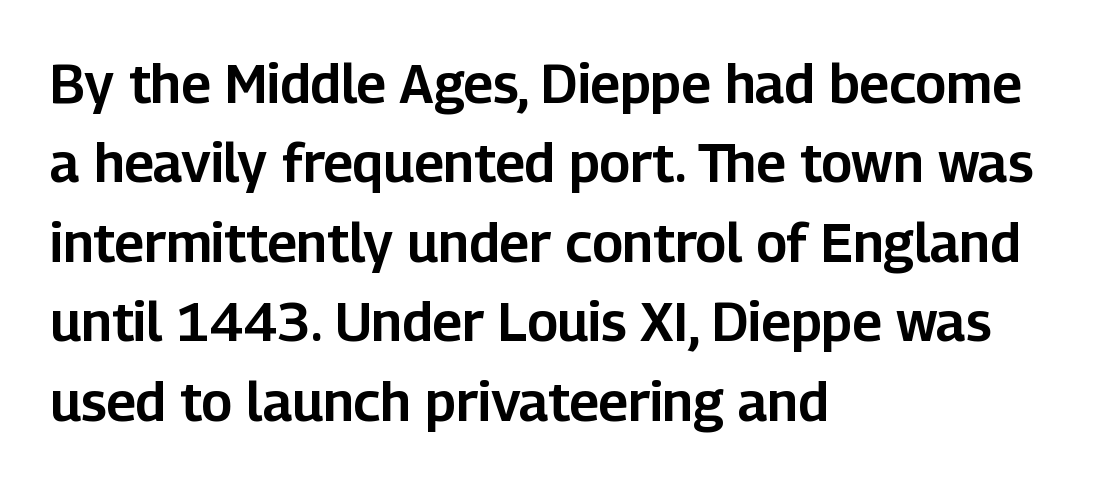
The image shows 54 px sans-serif type, upright; set left-aligned, normal line spacing (1.47x), normal letter spacing, not underlined; low stroke contrast and a medium x-height.
